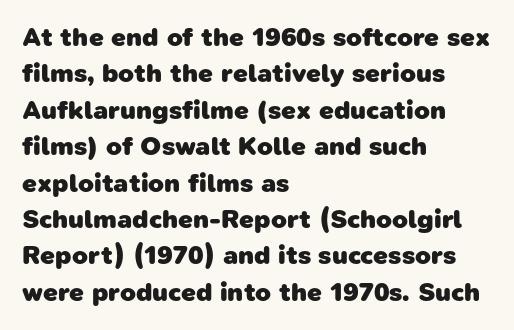
The space between consecutive lines is moderate. The paragraph has a hard left edge and a soft right edge. Descender tails drop into unmarked territory. As a designer I'd log this as weight 700, bold.
